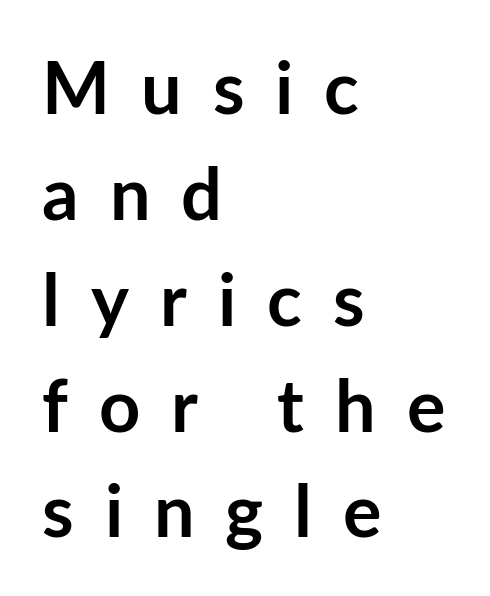
Q: Is the text bold? A: Yes.
Q: Is the text italic (slanted)? A: No, it is upright.
Q: Is the typeface a serif or a sans-serif typeface? A: Sans-serif.
Q: Is the text underlined? A: No.
Q: How is the paragraph aligned? A: Left-aligned.
Q: Is the spacing between letters normal or unusually wide? A: Unusually wide.
Q: Is the spacing between lines tight, normal or loose? A: Normal.
Q: Width (condensed, normal, or wide)? A: Normal.
Q: Stroke contrast? A: Low.
Q: x-height? A: Medium.
Q: Monospaced? A: No.
